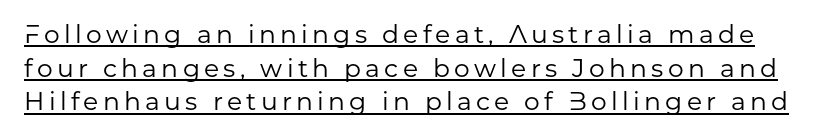
The image shows 25 px text type, upright; set normal line spacing (1.35x), underlined.
